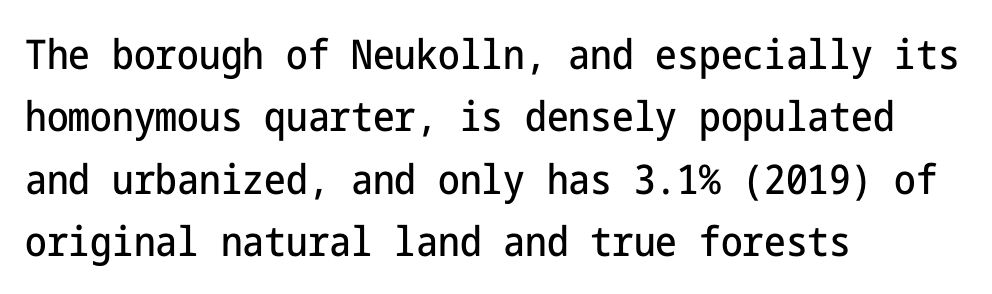
The image shows 41 px condensed sans-serif type, upright; set left-aligned, normal line spacing (1.52x), normal letter spacing, not underlined; low stroke contrast and a medium x-height.
